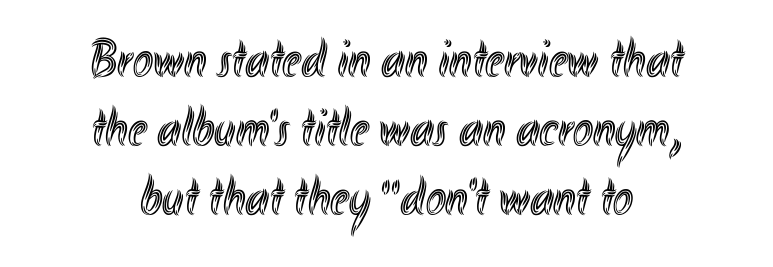
Short note: letters normally spaced. Just letters on the line, the space beneath them empty. Leftover space on each line is divided equally before and after the words. Varying glyph widths throughout — classic text-font behaviour.
